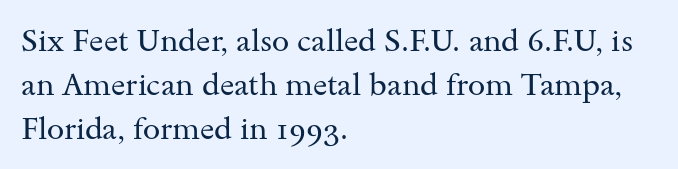
The image shows 31 px regular-weight, wide serif type, upright; set left-aligned, normal line spacing (1.42x), normal letter spacing, not underlined; medium stroke contrast and a small x-height.
